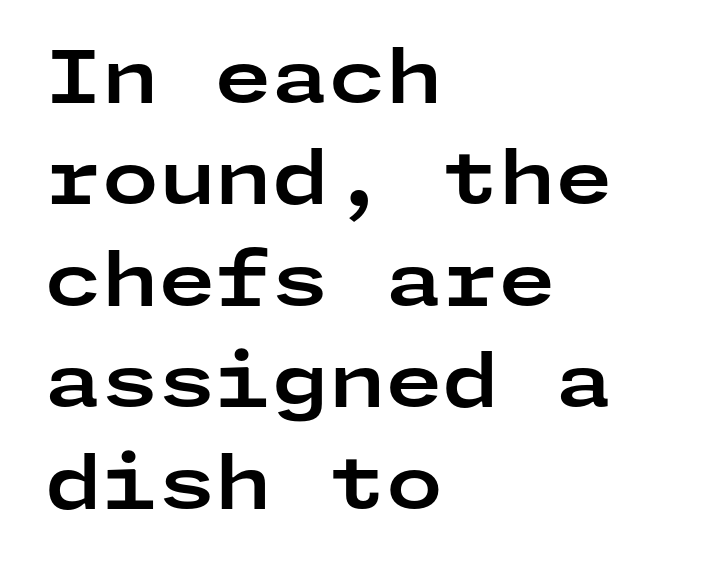
The image shows 73 px bold, wide sans-serif type, upright; set left-aligned, normal line spacing (1.39x), normal letter spacing, not underlined; low stroke contrast and a medium x-height.
